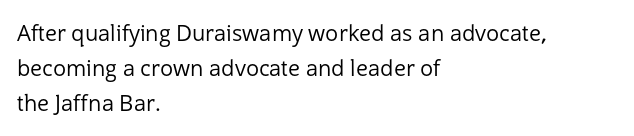
The image shows 22 px text type, upright; set left-aligned, normal line spacing (1.6x), normal letter spacing, not underlined.
